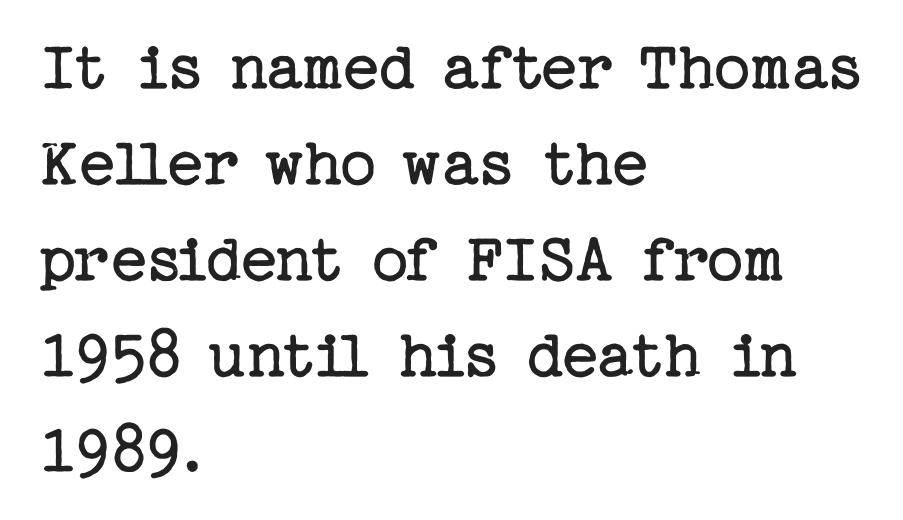
The gaps between neighbouring characters are ordinary and unremarkable. The letters stand straight up with perfectly vertical stems. The type family on display is of the serif kind. Is the type heavy? It reads as light-to-regular instead.
